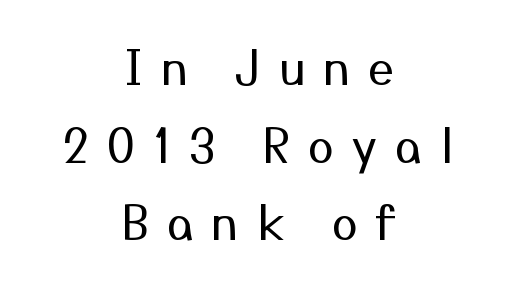
No letter is thick-stroked: the sample isn't bold. Here the designer chose a conventional face with non-uniform glyph widths. The string is rendered with underlining switched off. Examine the stroke ends and you'll find no serifs.
